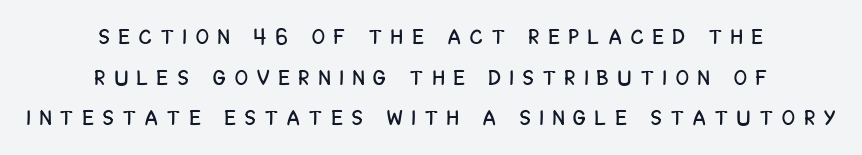
{"italic": "no", "underline": "no", "align": "center", "line_spacing": "loose", "line_spacing_ratio": 1.93, "letter_spacing": "wide", "letter_spacing_em": 0.46, "glyph_px": 21}
